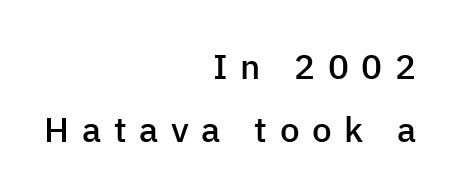
{"serif": "no", "italic": "no", "bold": "semi", "weight": "semibold", "width": "normal", "stroke_contrast": "low", "x_height": "medium", "monospaced": "no", "underline": "no", "align": "right", "line_spacing_ratio": 1.81, "letter_spacing": "wide", "letter_spacing_em": 0.36, "glyph_px": 35}
